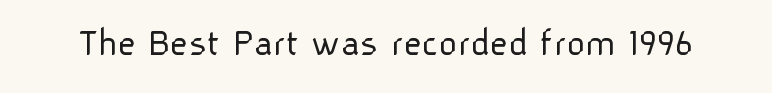
Do the characters align in a grid? No, the font is proportional. The letterforms sit shoulder to shoulder at normal distance. The typeface chosen for these lines omits serifs. Check the space under the baseline: it is left empty. Vertical stems look standard width or narrower in stroke. Designer's note — italics off, roman on.
